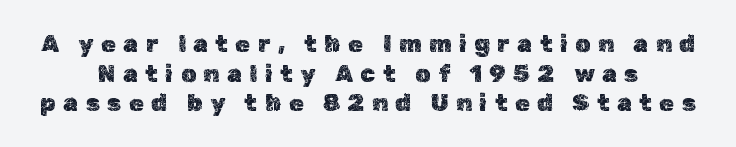
The image shows 24 px text type, upright; set line spacing 1.23x, unusually wide letter spacing (+0.31 em), not underlined.
